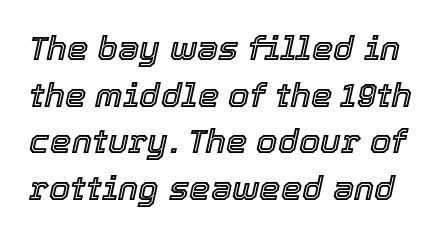
Slant detected: the letters are inclined. Evenly set lines give the paragraph a standard silhouette. Each letter keeps its own natural width here, so spacing adapts to shape. The passage shown is not underscored anywhere. A typesetter would call this zero additional tracking.
